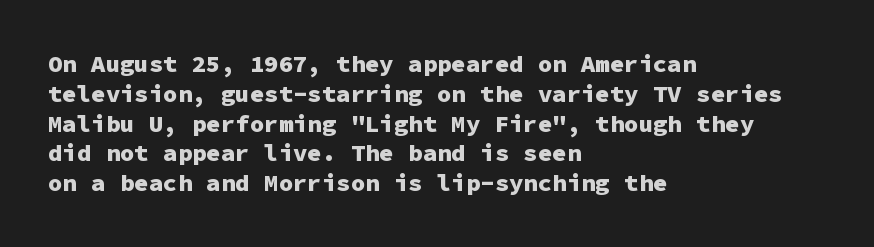
{"italic": "no", "bold": "yes", "underline": "no", "align": "left", "line_spacing_ratio": 1.24, "letter_spacing": "normal", "letter_spacing_em": 0.0, "glyph_px": 24}
